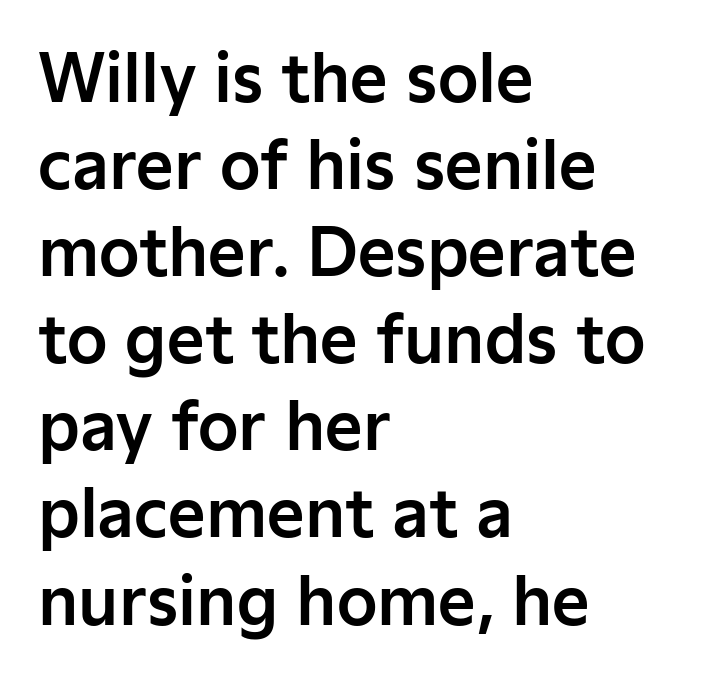
Q: Is the text italic (slanted)? A: No, it is upright.
Q: Is the typeface a serif or a sans-serif typeface? A: Sans-serif.
Q: Is the text underlined? A: No.
Q: How is the paragraph aligned? A: Left-aligned.
Q: Is the spacing between letters normal or unusually wide? A: Normal.
Q: Is the spacing between lines tight, normal or loose? A: Normal.
Q: Width (condensed, normal, or wide)? A: Normal.
Q: Stroke contrast? A: Low.
Q: x-height? A: Medium.
Q: Monospaced? A: No.
